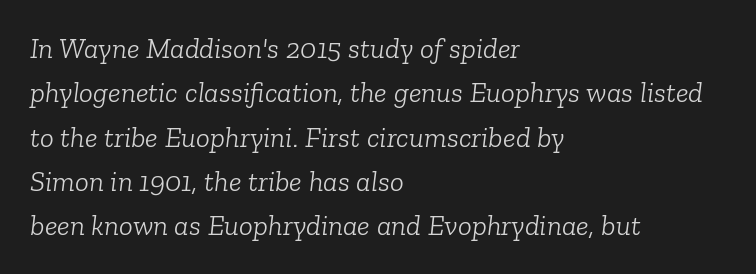
Type without underlining. Tracking here is standard; glyphs follow each other at the usual distance. The passage shown is typeset with a serif family. The axis of the letterforms is tilted away from vertical.
